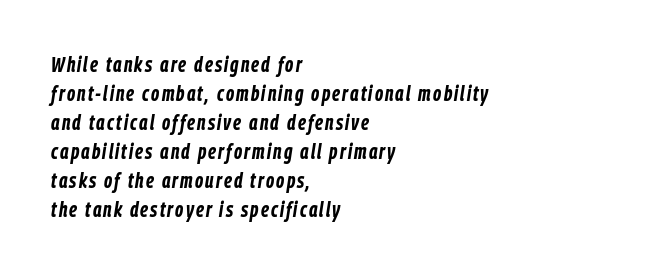
Q: Is the text bold? A: Yes.
Q: Is the text italic (slanted)? A: Yes, it leans right by about 9 degrees.
Q: Is the text underlined? A: No.
Q: How is the paragraph aligned? A: Left-aligned.
Q: Is the spacing between lines tight, normal or loose? A: Normal.
